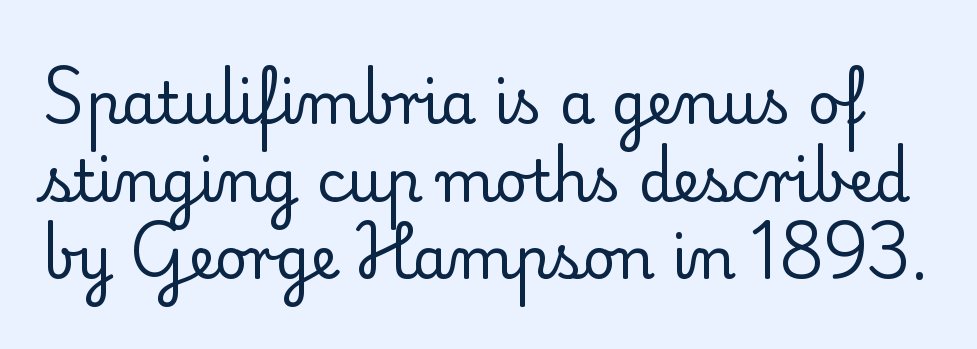
The image shows 57 px regular-weight serif type, upright; set normal line spacing (1.36x), normal letter spacing, not underlined; low stroke contrast and a small x-height.
